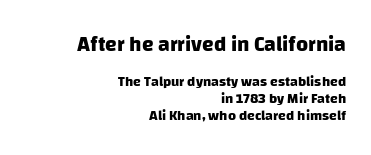
Q: Is the text bold? A: Yes.
Q: Is the text underlined? A: No.
Q: How is the paragraph aligned? A: Right-aligned.
Q: Is the spacing between letters normal or unusually wide? A: Normal.
Q: Which block of text is set in a larger size, the first (top) or the second (bottom)? A: The first (top) one.
